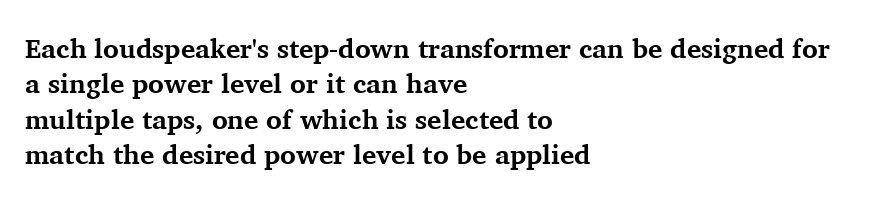
{"italic": "no", "bold": "yes", "underline": "no", "align": "left", "line_spacing": "normal", "line_spacing_ratio": 1.31, "letter_spacing": "normal", "letter_spacing_em": 0.0, "glyph_px": 27}
